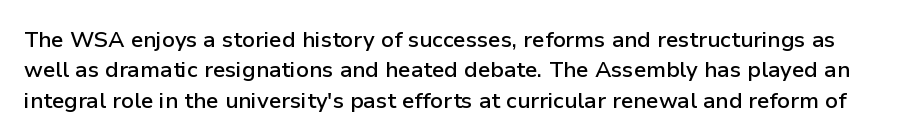
The image shows 22 px text type, upright; set normal line spacing (1.38x), normal letter spacing, not underlined.
